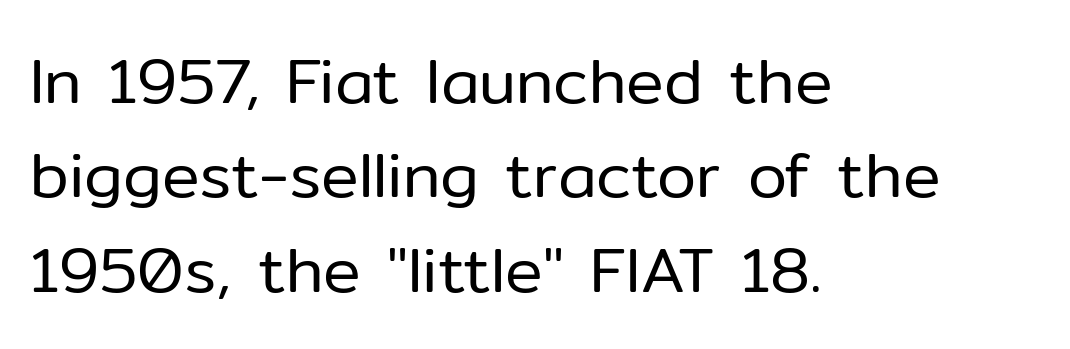
{"serif": "no", "italic": "no", "bold": "no", "weight": "regular", "width": "normal", "stroke_contrast": "low", "x_height": "medium", "monospaced": "no", "underline": "no", "align": "left", "line_spacing": "normal", "line_spacing_ratio": 1.5, "letter_spacing": "normal", "letter_spacing_em": 0.0, "glyph_px": 63}
